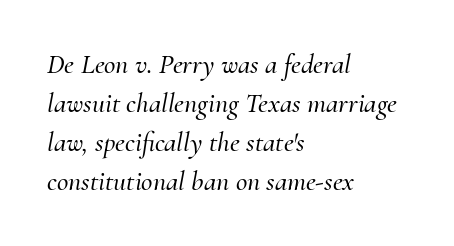
The image shows 28 px serif type, italic (leaning right); set left-aligned, normal line spacing (1.39x), normal letter spacing, not underlined; medium stroke contrast and a small x-height.
